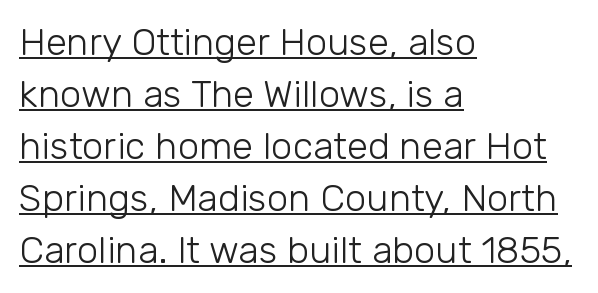
The image shows 38 px light sans-serif type, upright; set left-aligned, normal line spacing (1.37x), normal letter spacing, underlined; low stroke contrast and a medium x-height.
